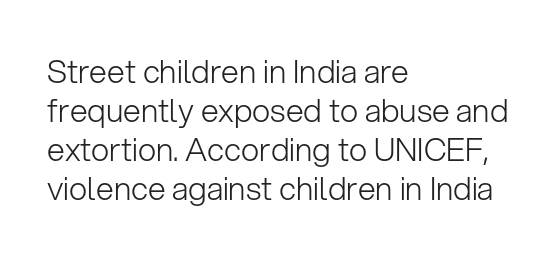
Descenders are the only things crossing below the line. Honestly, the letter spacing is just normal — you wouldn't notice it. The axis of the letterforms is exactly vertical. A light-to-regular cut is what we see here. Proportional: the letters do not fall into vertical columns.
